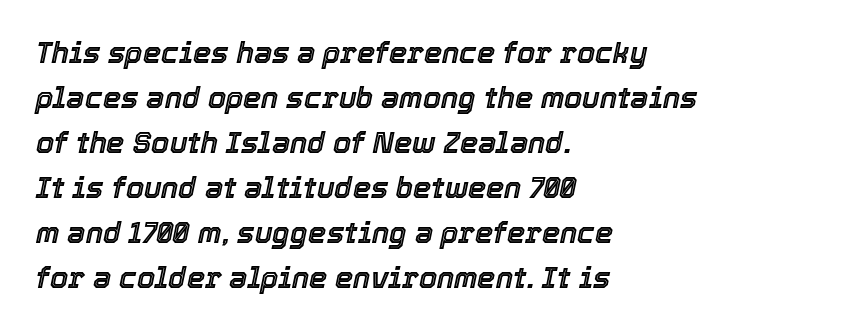
{"italic": "yes", "lean": "right", "slant_degrees": 12, "width": "normal", "x_height": "medium", "monospaced": "no", "underline": "no", "align": "left", "line_spacing": "normal", "line_spacing_ratio": 1.55, "letter_spacing": "normal", "letter_spacing_em": 0.0, "glyph_px": 29}
